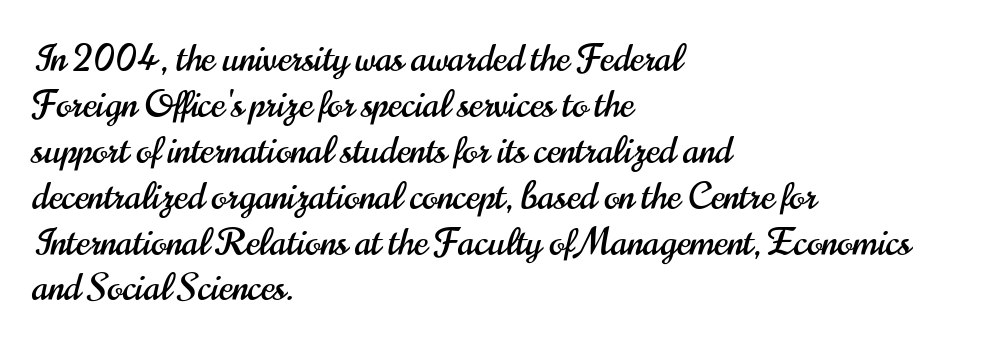
{"serif": "no", "width": "condensed", "stroke_contrast": "high", "x_height": "small", "monospaced": "no", "underline": "no", "align": "left", "line_spacing_ratio": 1.24, "letter_spacing": "normal", "letter_spacing_em": 0.0, "glyph_px": 37}
